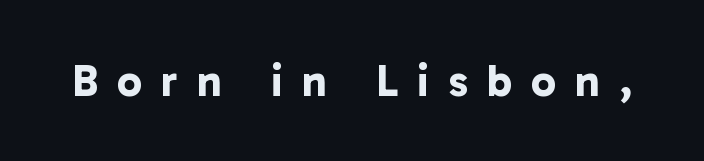
The image shows 45 px bold sans-serif type; set unusually wide letter spacing (+0.42 em), not underlined; low stroke contrast and a medium x-height.
